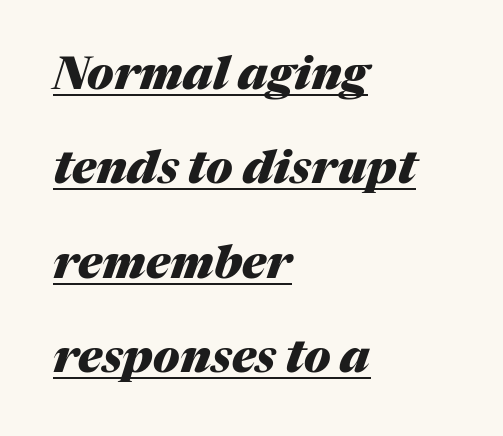
The image shows 46 px heavy type, italic (leaning right); set left-aligned, loose line spacing (2.05x), normal letter spacing, underlined; medium stroke contrast and a medium x-height.
